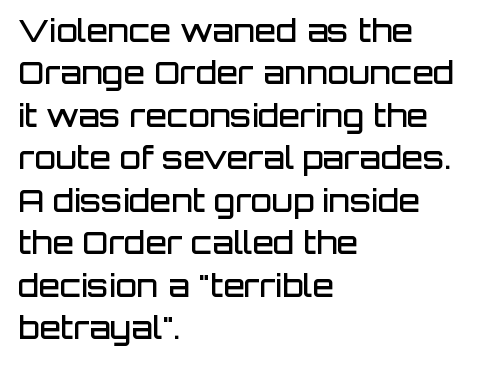
{"serif": "no", "italic": "no", "bold": "semi", "weight": "semibold", "width": "normal", "stroke_contrast": "low", "x_height": "large", "monospaced": "no", "underline": "no", "align": "left", "line_spacing": "normal", "line_spacing_ratio": 1.37, "letter_spacing": "normal", "letter_spacing_em": 0.0, "glyph_px": 31}
